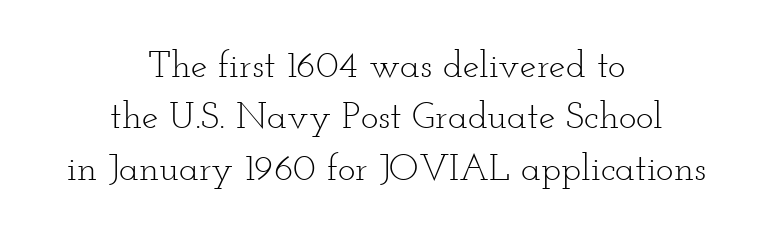
Q: Is the text bold? A: No.
Q: Is the text italic (slanted)? A: No, it is upright.
Q: Is the typeface a serif or a sans-serif typeface? A: Serif.
Q: Is the text underlined? A: No.
Q: How is the paragraph aligned? A: Centered.
Q: Is the spacing between letters normal or unusually wide? A: Normal.
Q: Is the spacing between lines tight, normal or loose? A: Normal.
Q: Width (condensed, normal, or wide)? A: Wide.
Q: Stroke contrast? A: Low.
Q: x-height? A: Small.
Q: Monospaced? A: No.
